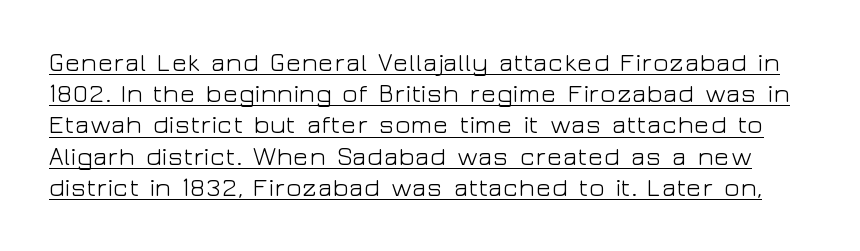
The image shows 26 px text type, upright; set line spacing 1.2x, normal letter spacing, underlined.
